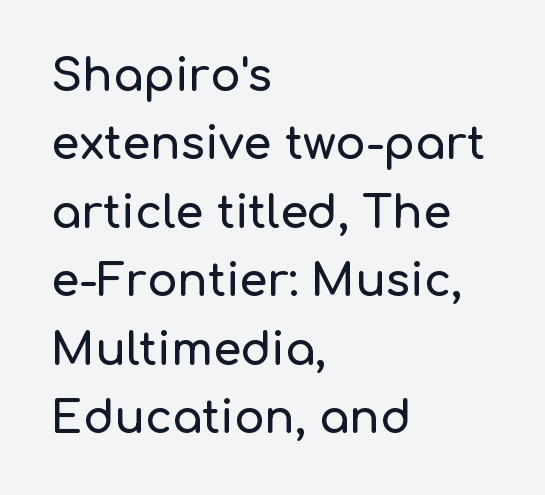
{"serif": "no", "italic": "no", "width": "normal", "stroke_contrast": "low", "x_height": "medium", "monospaced": "no", "underline": "no", "align": "left", "line_spacing": "normal", "line_spacing_ratio": 1.52, "letter_spacing": "normal", "letter_spacing_em": 0.0, "glyph_px": 45}
